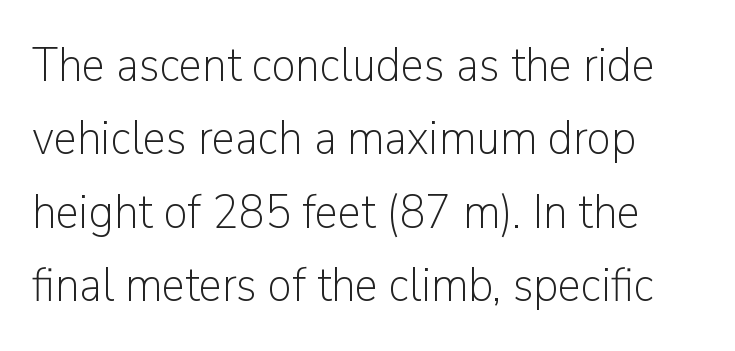
The image shows 48 px light sans-serif type, upright; set left-aligned, normal line spacing (1.53x), normal letter spacing, not underlined; low stroke contrast and a medium x-height.
